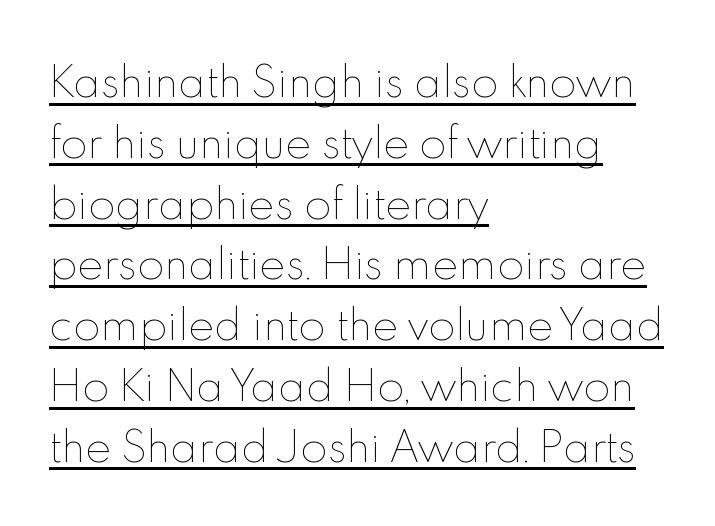
Q: Is the text bold? A: No.
Q: Is the text italic (slanted)? A: No, it is upright.
Q: Is the text underlined? A: Yes.
Q: How is the paragraph aligned? A: Left-aligned.
Q: Is the spacing between letters normal or unusually wide? A: Normal.
Q: Is the spacing between lines tight, normal or loose? A: Normal.
Q: Width (condensed, normal, or wide)? A: Normal.
Q: x-height? A: Small.
Q: Monospaced? A: No.
